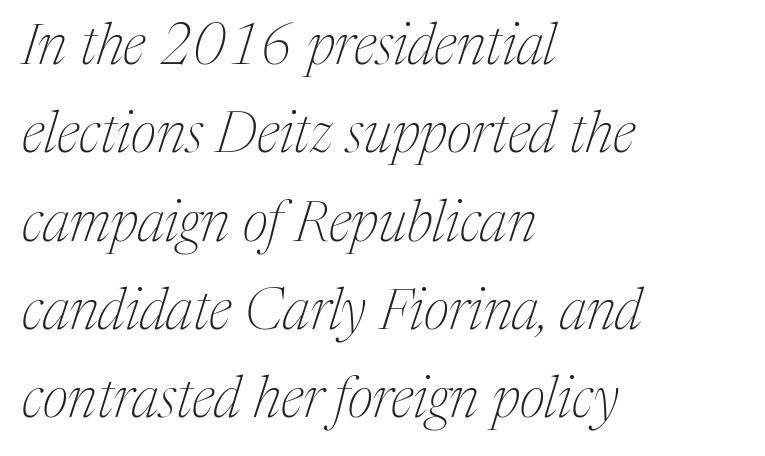
Q: Is the text bold? A: No.
Q: Is the text italic (slanted)? A: Yes, it leans right by about 17 degrees.
Q: Is the typeface a serif or a sans-serif typeface? A: Serif.
Q: Is the text underlined? A: No.
Q: How is the paragraph aligned? A: Left-aligned.
Q: Is the spacing between letters normal or unusually wide? A: Normal.
Q: Is the spacing between lines tight, normal or loose? A: Normal.
Q: Width (condensed, normal, or wide)? A: Normal.
Q: Stroke contrast? A: Medium.
Q: x-height? A: Medium.
Q: Monospaced? A: No.
